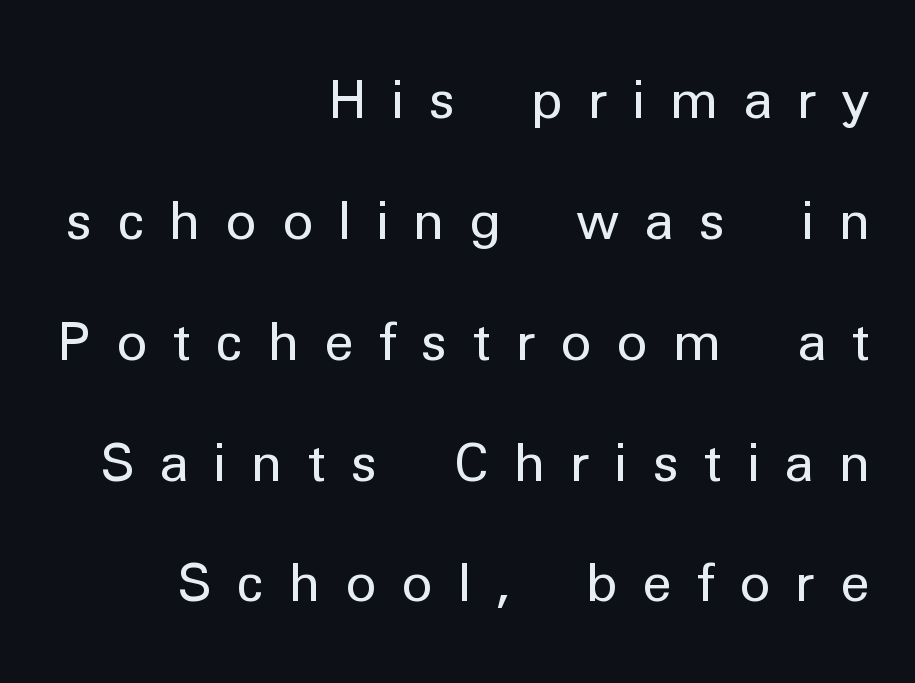
Stem width sits at or under what a default text font uses. Only glyphs here, with clear space below each row. Do the characters align in a grid? No, the font is proportional. If you drew a line through each stem, it would be perfectly vertical.
